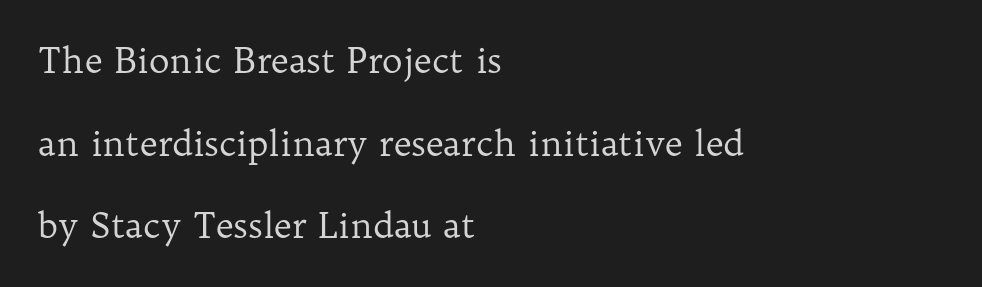
The image shows 35 px regular-weight serif type, upright; set left-aligned, loose line spacing (2.36x), normal letter spacing, not underlined; low stroke contrast and a medium x-height.
